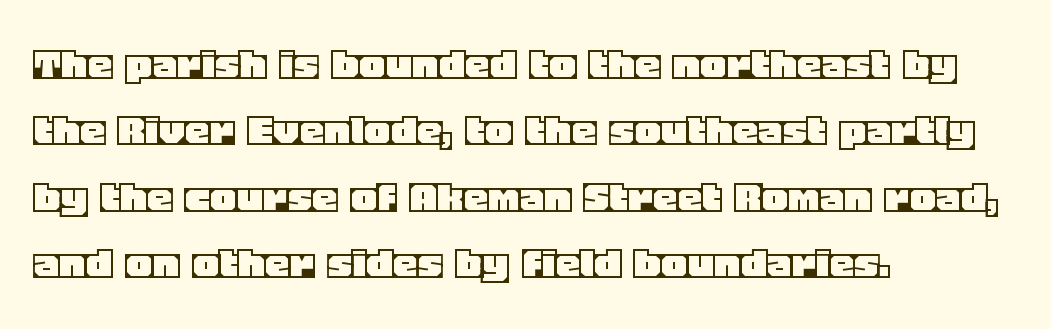
{"italic": "no", "width": "normal", "x_height": "large", "monospaced": "no", "underline": "no", "align": "left", "line_spacing": "normal", "line_spacing_ratio": 1.33, "letter_spacing": "normal", "letter_spacing_em": 0.0, "glyph_px": 50}
